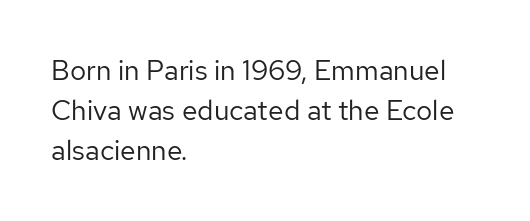
Typographically, this falls in the sans-serif category. Default kerning and tracking; the words read as compact shapes. Do the characters align in a grid? No, the font is proportional. Italic? Not at all — the glyphs are vertical. The cut favours lightness, reaching ordinary text weight at its darkest. Vertical spacing — default.
